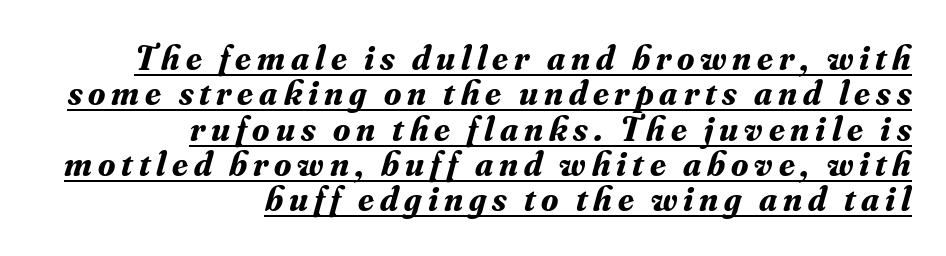
The image shows 35 px bold serif type, italic (leaning right); set right-aligned, tight line spacing (1.01x), underlined; medium stroke contrast and a small x-height.
